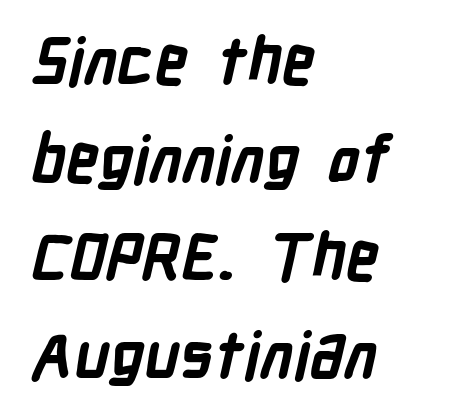
The image shows 64 px bold, condensed sans-serif type; set left-aligned, normal line spacing (1.53x), normal letter spacing, not underlined; low stroke contrast and a medium x-height.
